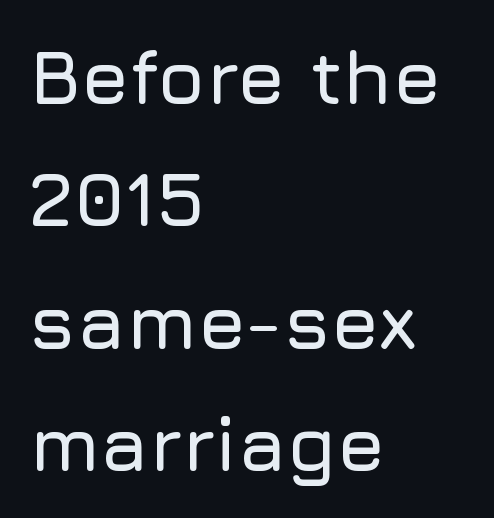
Q: Is the text italic (slanted)? A: No, it is upright.
Q: Is the typeface a serif or a sans-serif typeface? A: Sans-serif.
Q: Is the text underlined? A: No.
Q: How is the paragraph aligned? A: Left-aligned.
Q: Is the spacing between letters normal or unusually wide? A: Normal.
Q: Is the spacing between lines tight, normal or loose? A: Normal.
Q: Width (condensed, normal, or wide)? A: Normal.
Q: Stroke contrast? A: Low.
Q: x-height? A: Medium.
Q: Monospaced? A: No.
